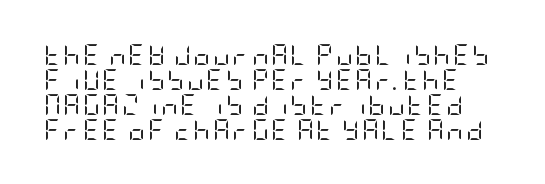
Q: Is the text bold? A: No.
Q: Is the text italic (slanted)? A: No, it is upright.
Q: Is the text underlined? A: No.
